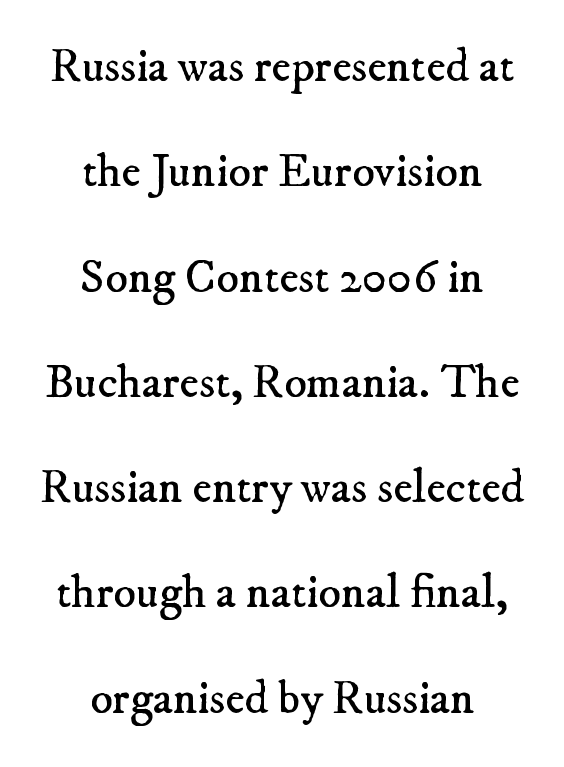
Does the copy run flush right? No — it is centered line by line. Proportional: the letters do not fall into vertical columns. The horizontal fit of the characters is conventional and even. Interline gaps are noticeably wide in this sample. A light-to-regular cut is what we see here.
